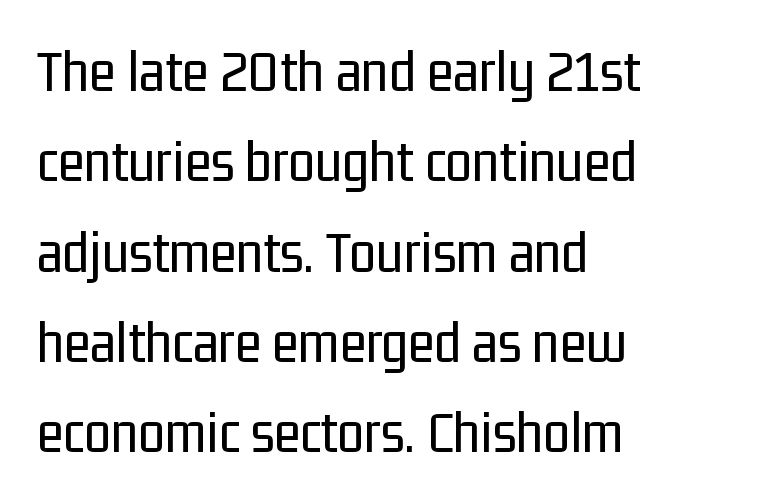
{"serif": "no", "italic": "no", "bold": "no", "weight": "regular", "width": "condensed", "stroke_contrast": "low", "x_height": "medium", "monospaced": "no", "underline": "no", "align": "left", "line_spacing": "normal", "line_spacing_ratio": 1.48, "letter_spacing": "normal", "letter_spacing_em": 0.0, "glyph_px": 61}
